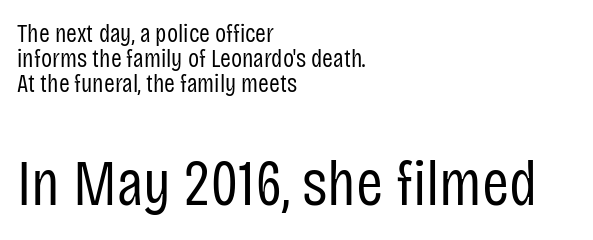
Q: Is the text bold? A: No.
Q: Is the text italic (slanted)? A: No, it is upright.
Q: Is the typeface a serif or a sans-serif typeface? A: Sans-serif.
Q: Is the text underlined? A: No.
Q: How is the paragraph aligned? A: Left-aligned.
Q: Is the spacing between letters normal or unusually wide? A: Normal.
Q: Is the spacing between lines tight, normal or loose? A: Tight.
Q: Which block of text is set in a larger size, the first (top) or the second (bottom)? A: The second (bottom) one.
Q: Width (condensed, normal, or wide)? A: Condensed.
Q: Stroke contrast? A: Low.
Q: x-height? A: Large.
Q: Monospaced? A: No.
